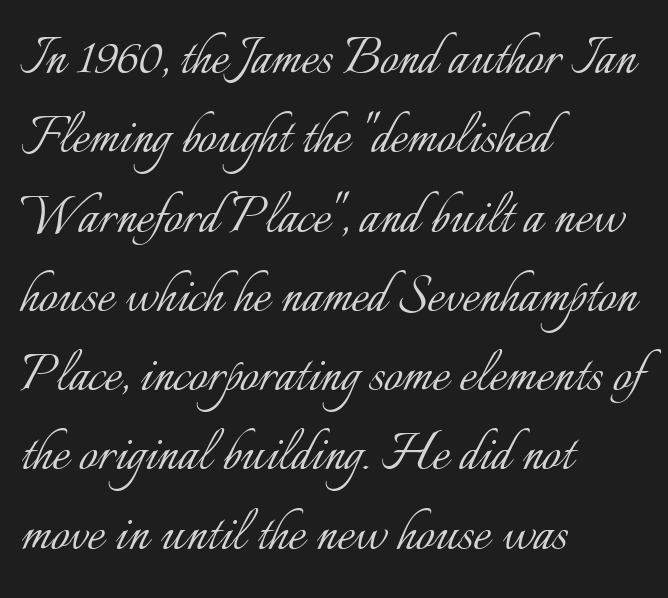
{"bold": "no", "weight": "light", "width": "normal", "stroke_contrast": "low", "x_height": "small", "monospaced": "no", "underline": "no", "align": "left", "line_spacing_ratio": 1.22, "letter_spacing": "normal", "letter_spacing_em": 0.0, "glyph_px": 65}
